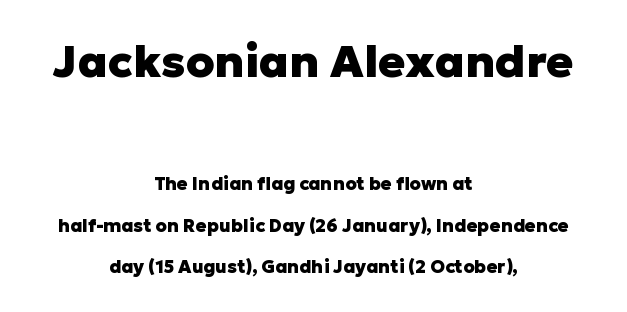
{"serif": "no", "italic": "no", "bold": "yes", "weight": "heavy", "width": "normal", "stroke_contrast": "low", "x_height": "medium", "monospaced": "no", "underline": "no", "align": "center", "line_spacing": "loose", "line_spacing_ratio": 2.3, "letter_spacing": "normal", "letter_spacing_em": 0.0, "larger_block": "first", "size_ratio": 2.5, "glyph_px": 45}
